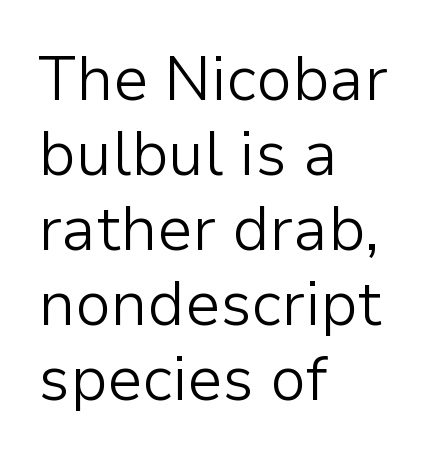
Rule under the text: the space is simply empty. The ragged edge is on the right, which tells us the setting is flush left. What kind of face is this? One without serifs — a sans. Weight: in the light-to-regular range. A typesetter would call this proportional, since set widths differ per character.
